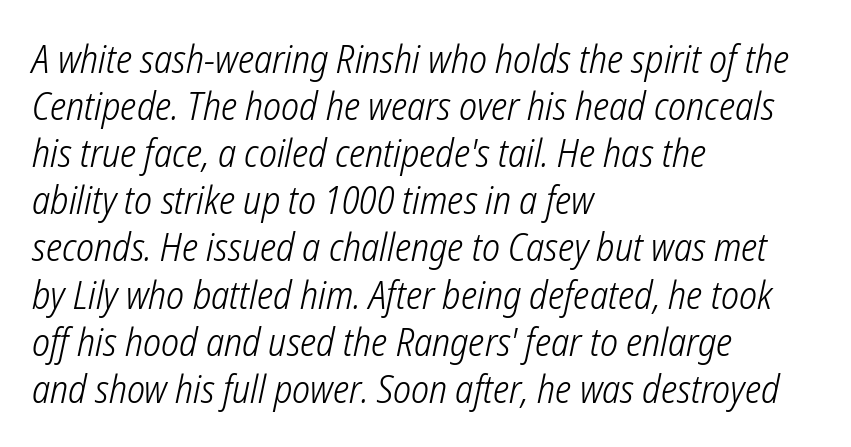
The image shows 38 px light, condensed sans-serif type; set left-aligned, line spacing 1.24x, normal letter spacing, not underlined; low stroke contrast and a medium x-height.
